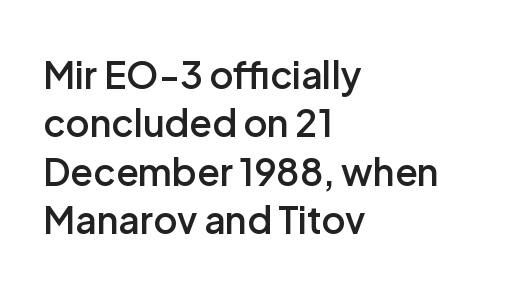
The image shows 37 px semibold sans-serif type, upright; set left-aligned, normal line spacing (1.31x), normal letter spacing, not underlined; low stroke contrast and a medium x-height.
